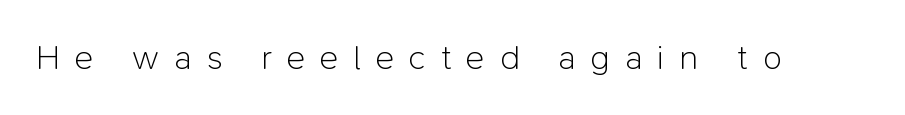
Q: Is the text bold? A: No.
Q: Is the text italic (slanted)? A: No, it is upright.
Q: Is the typeface a serif or a sans-serif typeface? A: Sans-serif.
Q: Is the text underlined? A: No.
Q: Is the spacing between letters normal or unusually wide? A: Unusually wide.
Q: Width (condensed, normal, or wide)? A: Normal.
Q: Stroke contrast? A: Low.
Q: x-height? A: Medium.
Q: Monospaced? A: No.
